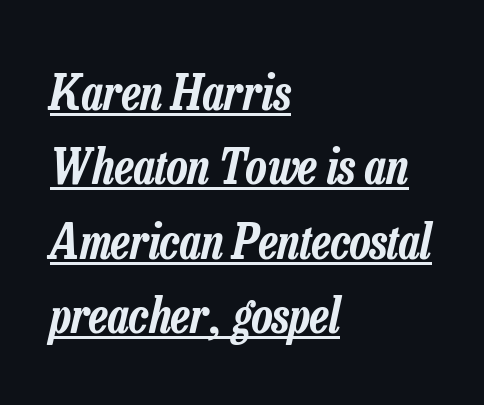
Note the varied advance widths — an 'i' is clearly narrower than an 'm'. What's the leading like? Ordinary, nothing unusual. Notice how the passage keeps a crisp vertical edge on the left only. You can see a thin bar hugging the bottom of the glyphs. Characters follow at the spacing the type designer built in.
